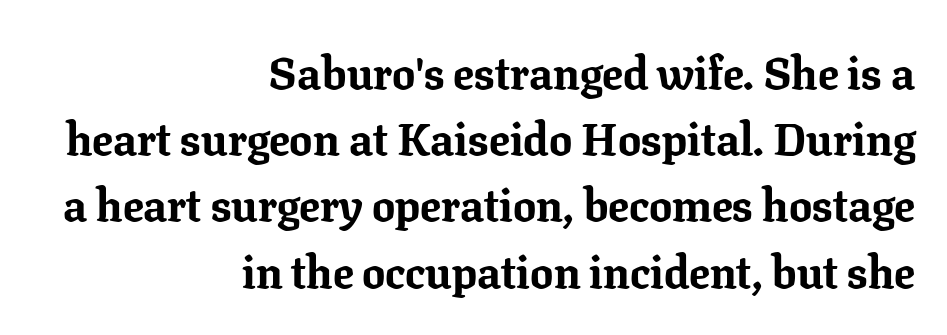
{"serif": "yes", "italic": "no", "bold": "yes", "weight": "bold", "width": "normal", "stroke_contrast": "low", "x_height": "medium", "monospaced": "no", "underline": "no", "align": "right", "line_spacing": "normal", "line_spacing_ratio": 1.44, "letter_spacing": "normal", "letter_spacing_em": 0.0, "glyph_px": 46}
